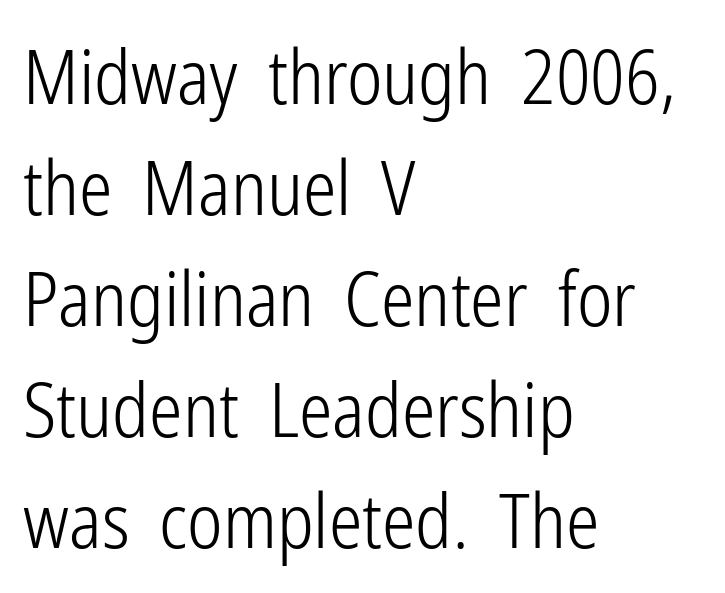
These lines sit exactly where default settings would place them. A typesetter would call this proportional, since set widths differ per character. Teacher's note: observe the even left margin — that is flush-left alignment. A typesetter would mark this as roman, not italic. No word sits above an underline.
